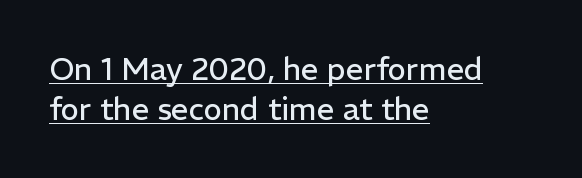
Underlined type. The rendering anchors every line to the left-hand side. Words appear dense and cohesive because spacing is normal. Vertical stems look standard width or narrower in stroke.
